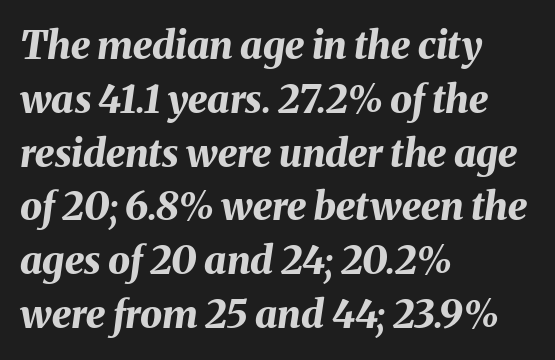
Q: Is the text bold? A: Yes.
Q: Is the text italic (slanted)? A: Yes, it leans right by about 8 degrees.
Q: Is the text underlined? A: No.
Q: How is the paragraph aligned? A: Left-aligned.
Q: Is the spacing between letters normal or unusually wide? A: Normal.
Q: Is the spacing between lines tight, normal or loose? A: Normal.
Q: Width (condensed, normal, or wide)? A: Normal.
Q: Stroke contrast? A: Medium.
Q: x-height? A: Medium.
Q: Monospaced? A: No.
